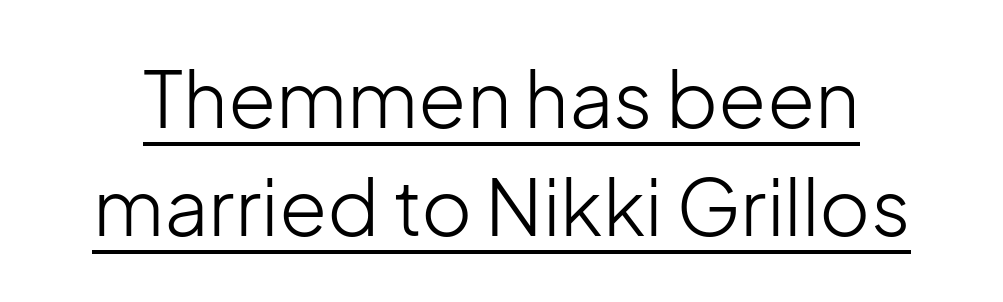
The image shows 78 px light sans-serif type, upright; set normal line spacing (1.39x), normal letter spacing, underlined; low stroke contrast and a medium x-height.
